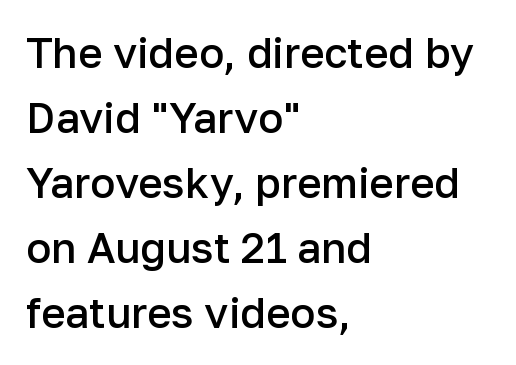
Q: Is the text bold? A: Semi-bold.
Q: Is the text italic (slanted)? A: No, it is upright.
Q: Is the typeface a serif or a sans-serif typeface? A: Sans-serif.
Q: Is the text underlined? A: No.
Q: How is the paragraph aligned? A: Left-aligned.
Q: Is the spacing between letters normal or unusually wide? A: Normal.
Q: Is the spacing between lines tight, normal or loose? A: Normal.
Q: Width (condensed, normal, or wide)? A: Normal.
Q: Stroke contrast? A: Low.
Q: x-height? A: Medium.
Q: Monospaced? A: No.
